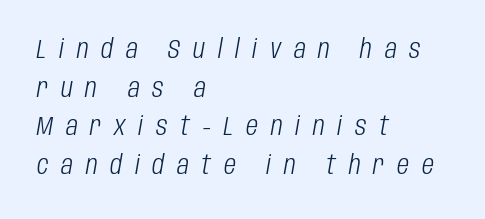
A normal amount of white space separates one row of letters from the next. The line texture is sparse and dotted thanks to wide tracking. The foot of each line stays bare and open. The lines in this sample share a left origin and differ only in where they stop. Counters stay open thanks to moderate or lighter strokes.
